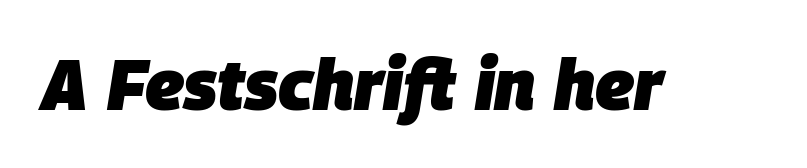
Glyph-to-glyph distance matches everyday printed text. The text carries the slant typical of an italic or oblique font. Does the weight exceed regular? Yes, all the way to bold. Varying glyph widths throughout — classic text-font behaviour.
